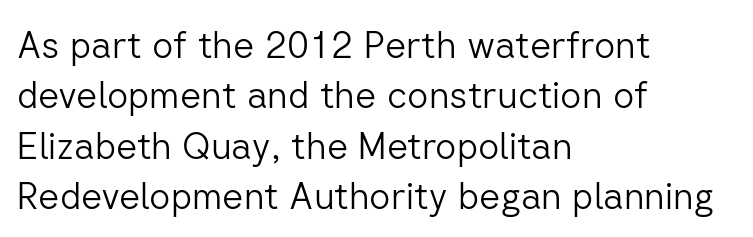
Q: Is the text bold? A: No.
Q: Is the text italic (slanted)? A: No, it is upright.
Q: Is the typeface a serif or a sans-serif typeface? A: Sans-serif.
Q: Is the text underlined? A: No.
Q: How is the paragraph aligned? A: Left-aligned.
Q: Is the spacing between letters normal or unusually wide? A: Normal.
Q: Is the spacing between lines tight, normal or loose? A: Normal.
Q: Width (condensed, normal, or wide)? A: Normal.
Q: Stroke contrast? A: Low.
Q: x-height? A: Medium.
Q: Monospaced? A: No.
